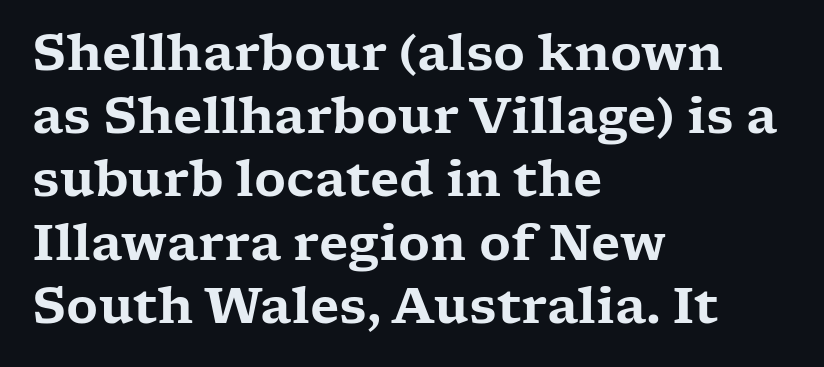
{"serif": "yes", "italic": "no", "width": "wide", "stroke_contrast": "low", "x_height": "medium", "monospaced": "no", "underline": "no", "align": "left", "line_spacing": "normal", "line_spacing_ratio": 1.29, "letter_spacing": "normal", "letter_spacing_em": 0.0, "glyph_px": 49}
